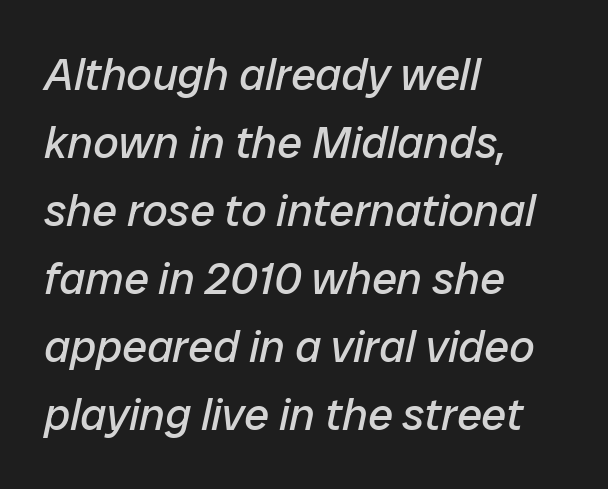
On a weight scale, this lands at 450 or below. The text block is weighted toward the left margin, trailing off unevenly rightward. This sample has the flowing, uneven cadence of proportional lettering. The lettering tilts uniformly, giving the passage an italic look. Glyph-to-glyph distance matches everyday printed text.
